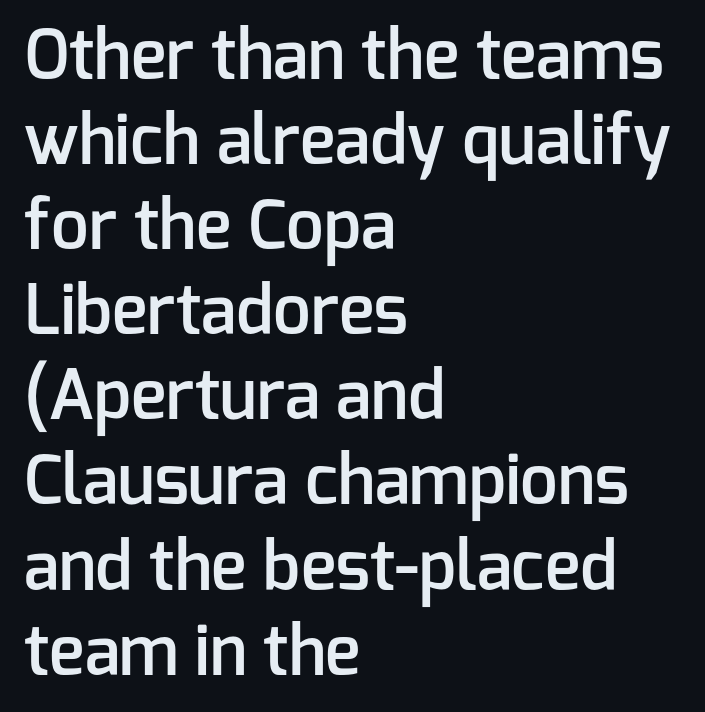
Words float on clear page, feet unadorned. Italic? Not at all — the glyphs are vertical. Each letter's strokes conclude bluntly, with no projecting serifs. On the weight axis this lands at semibold, roughly 600. The rows are spaced the way most documents space them.
